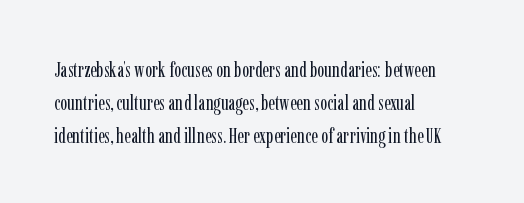
{"italic": "no", "bold": "no", "underline": "no", "align": "left", "line_spacing": "normal", "line_spacing_ratio": 1.57, "letter_spacing": "normal", "letter_spacing_em": 0.0, "glyph_px": 21}
